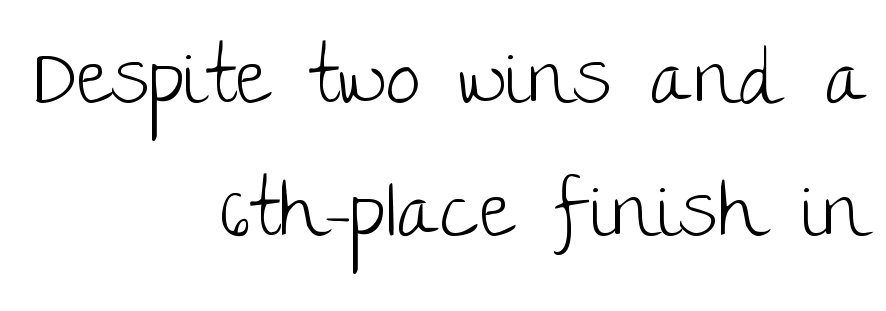
Rule under the text: the space is simply empty. Unlike italic type, these characters show no tilt at all. Is this a sans? Yes — the strokes have no serifs. You could not count columns in this text — the font is proportionally spaced. All the whitespace from short lines collects on the left. Stem width sits at or under what a default text font uses.
